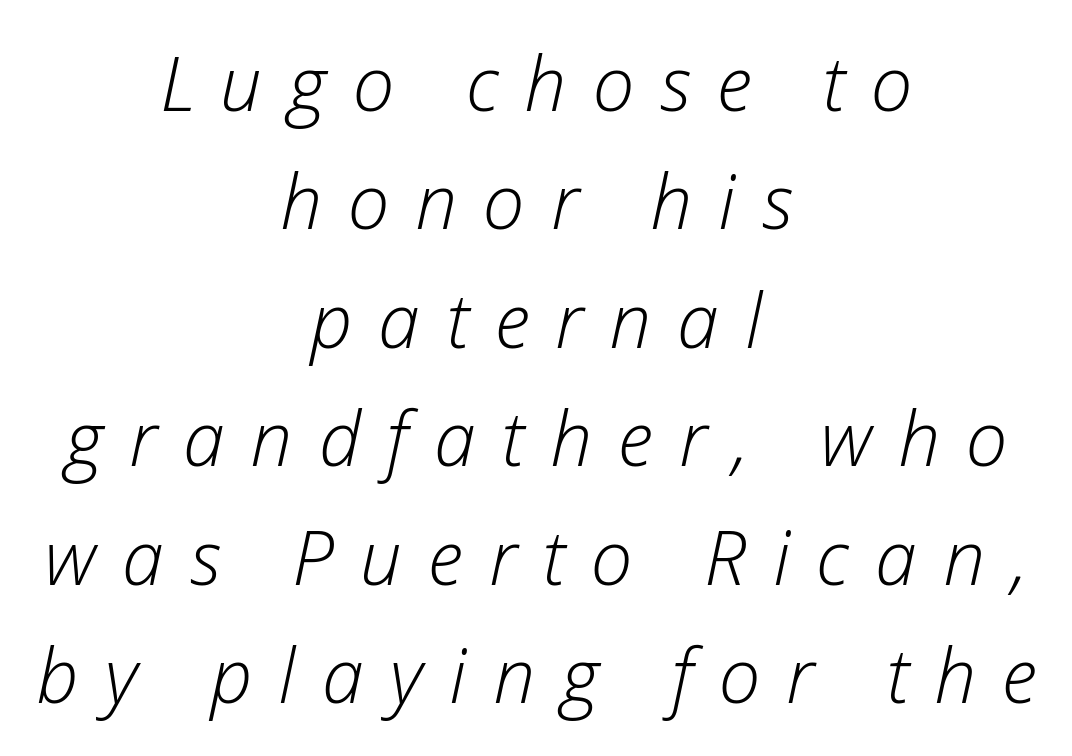
Weight: not bold — regular or lighter. Beneath every word, the page is bare. The font's italic variant was chosen for this text. Leading matches the norm, producing a regular column. Proportional: the letters do not fall into vertical columns.
